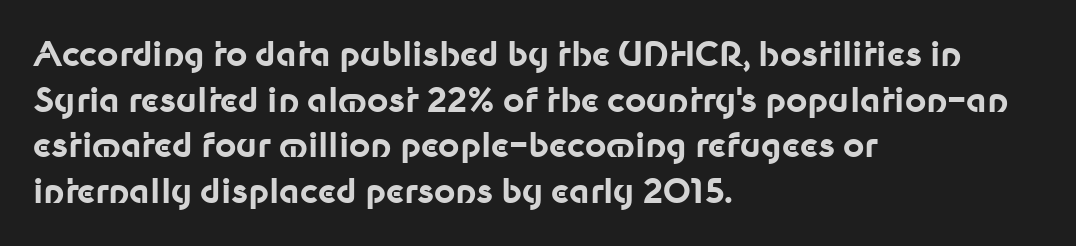
The image shows 33 px bold sans-serif type, upright; set left-aligned, normal line spacing (1.38x), normal letter spacing, not underlined; low stroke contrast and a medium x-height.
